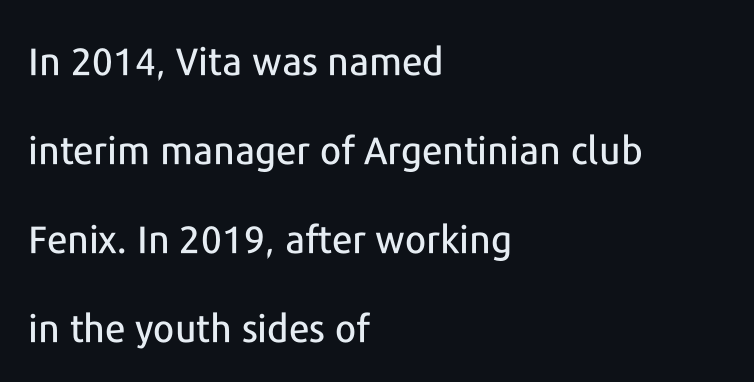
The image shows 38 px sans-serif type, upright; set left-aligned, loose line spacing (2.34x), normal letter spacing, not underlined; low stroke contrast and a medium x-height.
